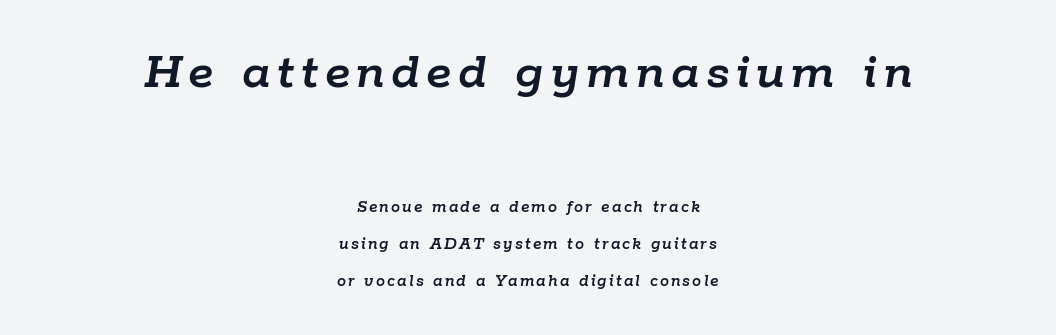
Q: Is the text italic (slanted)? A: Yes, it leans right by about 9 degrees.
Q: Is the text underlined? A: No.
Q: How is the paragraph aligned? A: Centered.
Q: Is the spacing between lines tight, normal or loose? A: Loose.
Q: Which block of text is set in a larger size, the first (top) or the second (bottom)? A: The first (top) one.
Q: Width (condensed, normal, or wide)? A: Normal.
Q: Stroke contrast? A: Low.
Q: x-height? A: Medium.
Q: Monospaced? A: No.
